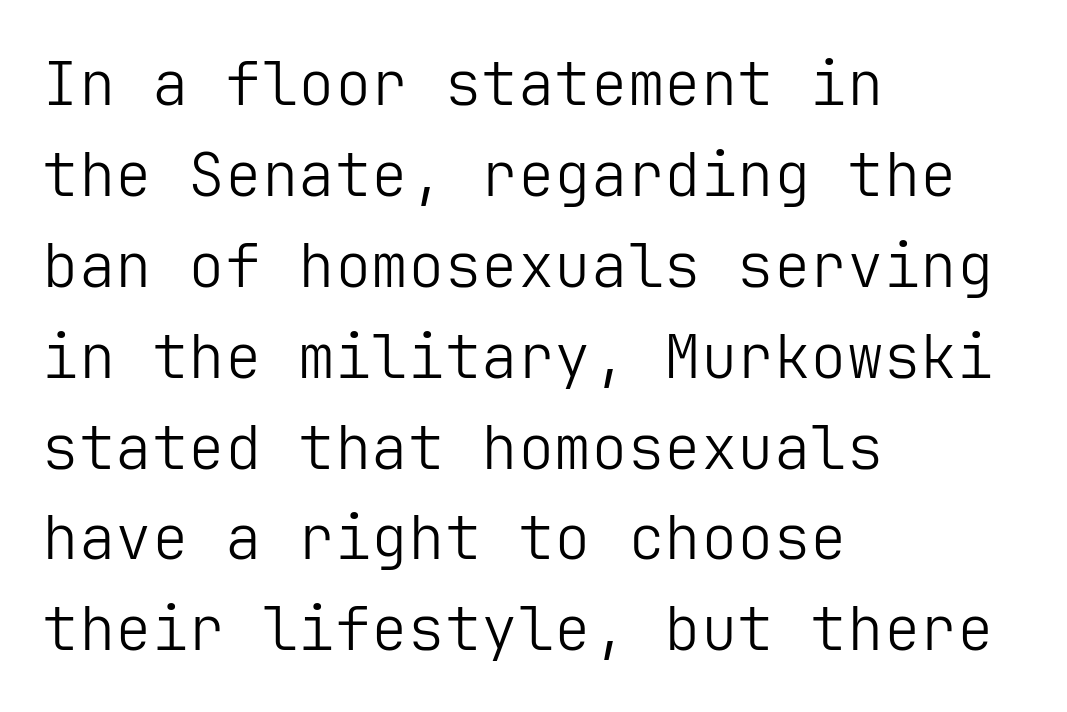
{"serif": "no", "italic": "no", "bold": "no", "weight": "light", "width": "normal", "stroke_contrast": "low", "x_height": "medium", "underline": "no", "align": "left", "line_spacing": "normal", "line_spacing_ratio": 1.49, "letter_spacing": "normal", "letter_spacing_em": 0.0, "glyph_px": 61}
